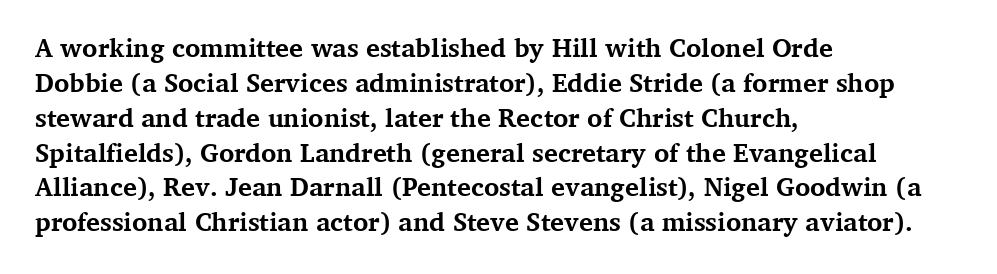
Q: Is the text bold? A: Yes.
Q: Is the text italic (slanted)? A: No, it is upright.
Q: Is the text underlined? A: No.
Q: How is the paragraph aligned? A: Left-aligned.
Q: Is the spacing between letters normal or unusually wide? A: Normal.
Q: Is the spacing between lines tight, normal or loose? A: Normal.
